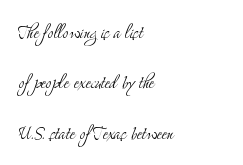
Q: Is the text bold? A: No.
Q: Is the text italic (slanted)? A: Yes.
Q: Is the text underlined? A: No.
Q: How is the paragraph aligned? A: Left-aligned.
Q: Is the spacing between letters normal or unusually wide? A: Normal.
Q: Is the spacing between lines tight, normal or loose? A: Loose.
